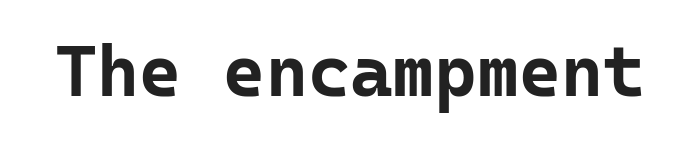
Q: Is the text bold? A: Yes.
Q: Is the text italic (slanted)? A: No, it is upright.
Q: Is the typeface a serif or a sans-serif typeface? A: Sans-serif.
Q: Is the text underlined? A: No.
Q: Is the spacing between letters normal or unusually wide? A: Normal.
Q: Width (condensed, normal, or wide)? A: Normal.
Q: Stroke contrast? A: Low.
Q: x-height? A: Medium.
Q: Monospaced? A: Yes.
